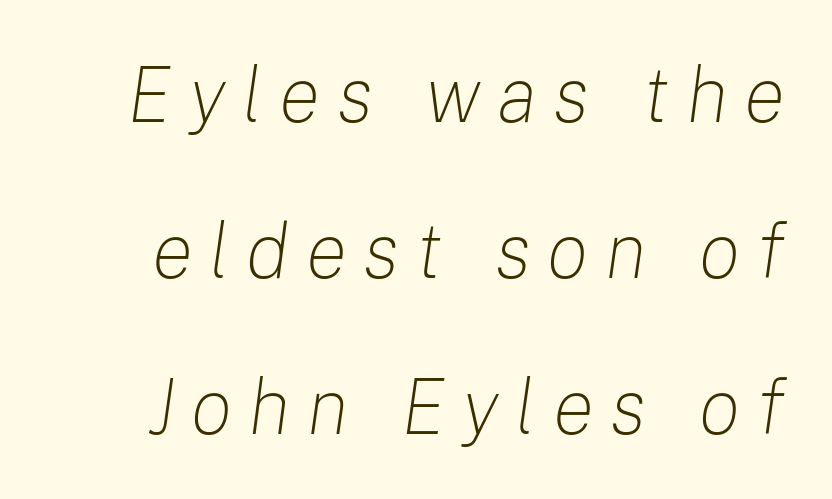
{"italic": "yes", "lean": "right", "slant_degrees": 8, "bold": "no", "weight": "light", "width": "normal", "stroke_contrast": "low", "x_height": "medium", "monospaced": "no", "underline": "no", "line_spacing": "loose", "line_spacing_ratio": 2.0, "letter_spacing": "wide", "letter_spacing_em": 0.21, "glyph_px": 78}
